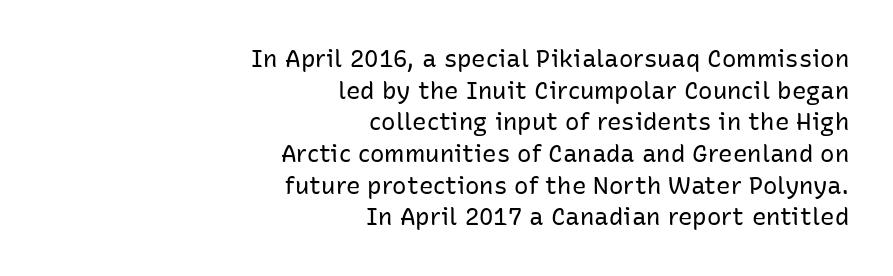
{"italic": "no", "bold": "no", "underline": "no", "align": "right", "line_spacing": "normal", "line_spacing_ratio": 1.32, "letter_spacing": "normal", "letter_spacing_em": 0.0, "glyph_px": 24}
